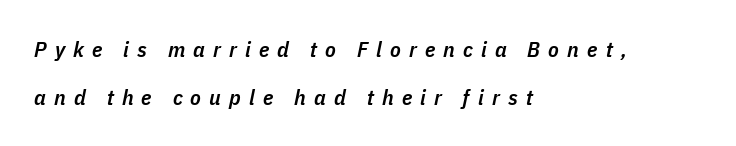
Q: Is the text bold? A: Semi-bold.
Q: Is the text italic (slanted)? A: Yes, it leans right by about 11 degrees.
Q: Is the text underlined? A: No.
Q: How is the paragraph aligned? A: Left-aligned.
Q: Is the spacing between letters normal or unusually wide? A: Unusually wide.
Q: Is the spacing between lines tight, normal or loose? A: Loose.
